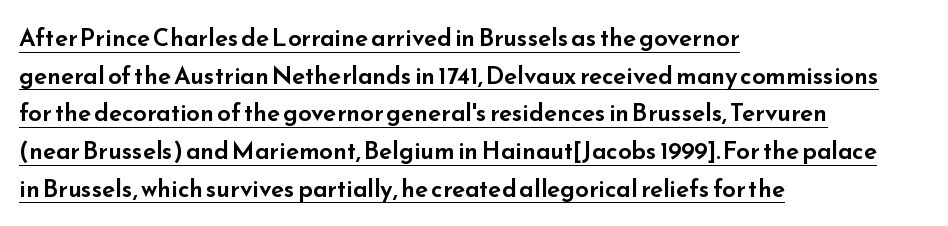
Q: Is the text italic (slanted)? A: No, it is upright.
Q: Is the text underlined? A: Yes.
Q: How is the paragraph aligned? A: Left-aligned.
Q: Is the spacing between letters normal or unusually wide? A: Normal.
Q: Is the spacing between lines tight, normal or loose? A: Normal.
